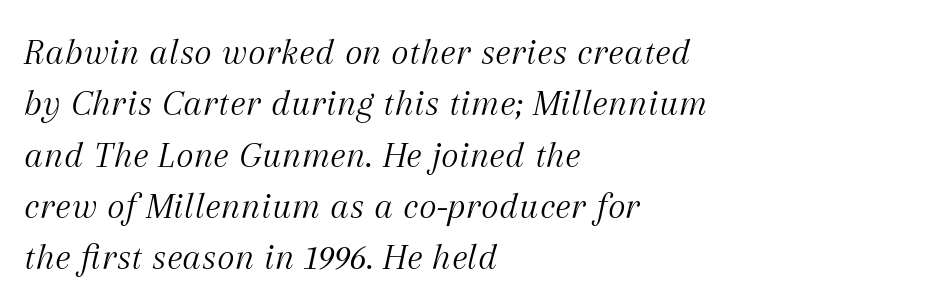
Q: Is the text bold? A: No.
Q: Is the text italic (slanted)? A: Yes, it leans right by about 12 degrees.
Q: Is the typeface a serif or a sans-serif typeface? A: Serif.
Q: Is the text underlined? A: No.
Q: How is the paragraph aligned? A: Left-aligned.
Q: Is the spacing between letters normal or unusually wide? A: Normal.
Q: Is the spacing between lines tight, normal or loose? A: Normal.
Q: Width (condensed, normal, or wide)? A: Normal.
Q: Stroke contrast? A: Medium.
Q: x-height? A: Medium.
Q: Monospaced? A: No.
